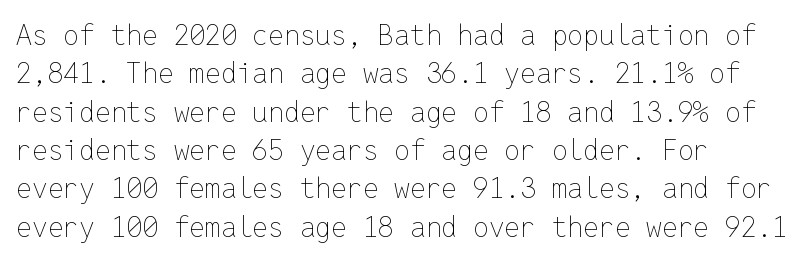
The image shows 28 px thin type, upright, monospaced; set left-aligned, normal line spacing (1.37x), normal letter spacing, not underlined; low stroke contrast and a medium x-height.
